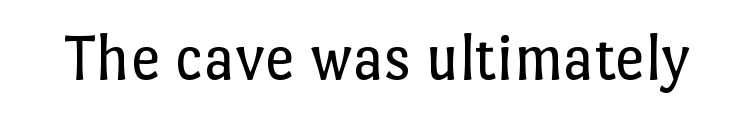
The image shows 66 px regular-weight type, upright; set normal letter spacing, not underlined; low stroke contrast and a medium x-height.
